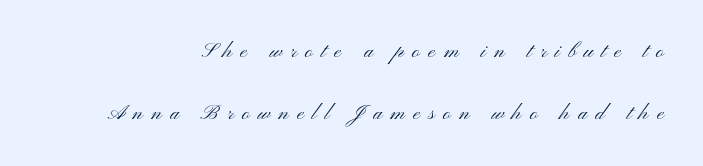
{"bold": "no", "underline": "no", "line_spacing": "loose", "line_spacing_ratio": 2.28, "letter_spacing": "wide", "letter_spacing_em": 0.3, "glyph_px": 27}
